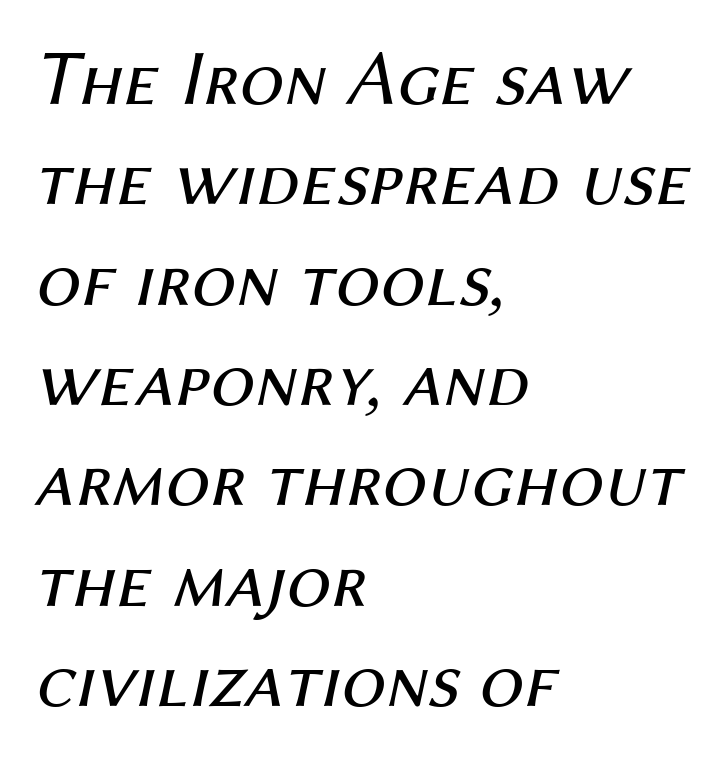
{"italic": "yes", "lean": "right", "slant_degrees": 12, "bold": "no", "weight": "regular", "width": "normal", "stroke_contrast": "medium", "x_height": "medium", "monospaced": "no", "underline": "no", "align": "left", "line_spacing": "normal", "line_spacing_ratio": 1.27, "letter_spacing": "normal", "letter_spacing_em": 0.0, "glyph_px": 79}
